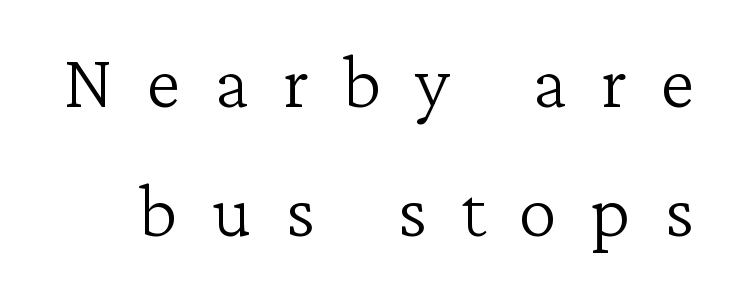
Q: Is the text bold? A: No.
Q: Is the text italic (slanted)? A: No, it is upright.
Q: Is the typeface a serif or a sans-serif typeface? A: Serif.
Q: Is the text underlined? A: No.
Q: Is the spacing between letters normal or unusually wide? A: Unusually wide.
Q: Is the spacing between lines tight, normal or loose? A: Normal.
Q: Width (condensed, normal, or wide)? A: Normal.
Q: Stroke contrast? A: Low.
Q: x-height? A: Medium.
Q: Monospaced? A: No.
